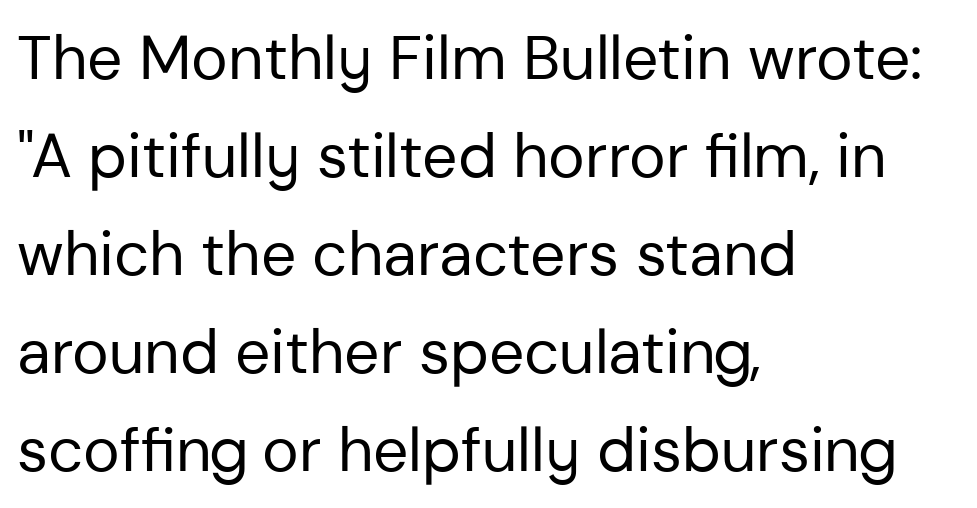
{"serif": "no", "italic": "no", "bold": "no", "weight": "regular", "width": "normal", "stroke_contrast": "low", "x_height": "medium", "monospaced": "no", "underline": "no", "align": "left", "line_spacing": "normal", "line_spacing_ratio": 1.58, "letter_spacing": "normal", "letter_spacing_em": 0.0, "glyph_px": 62}
